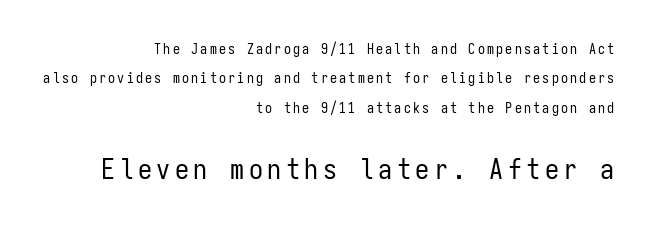
Q: Is the text bold? A: No.
Q: Is the text italic (slanted)? A: No, it is upright.
Q: Is the typeface a serif or a sans-serif typeface? A: Sans-serif.
Q: Is the text underlined? A: No.
Q: How is the paragraph aligned? A: Right-aligned.
Q: Is the spacing between lines tight, normal or loose? A: Loose.
Q: Which block of text is set in a larger size, the first (top) or the second (bottom)? A: The second (bottom) one.
Q: Width (condensed, normal, or wide)? A: Condensed.
Q: Stroke contrast? A: Low.
Q: x-height? A: Medium.
Q: Monospaced? A: Yes.
